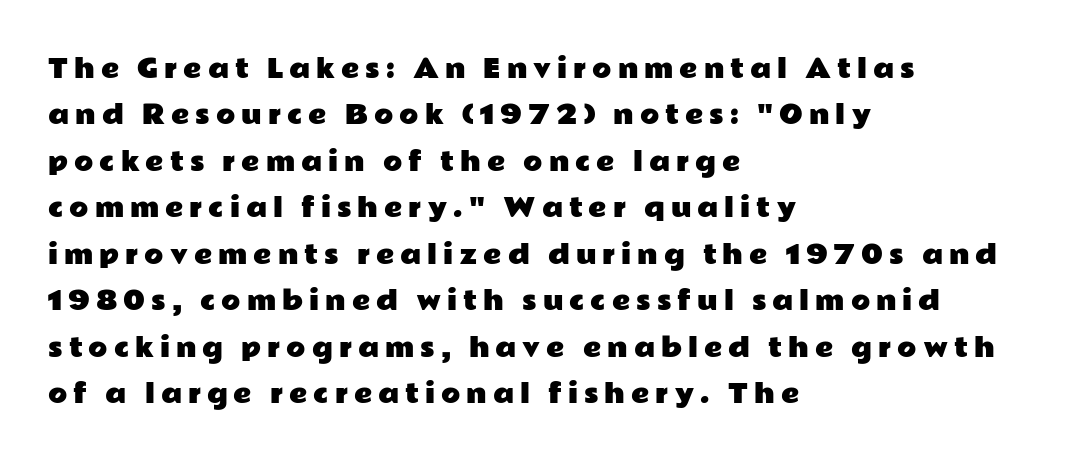
{"italic": "no", "underline": "no", "align": "left", "line_spacing_ratio": 1.86, "letter_spacing": "wide", "letter_spacing_em": 0.24, "glyph_px": 25}
